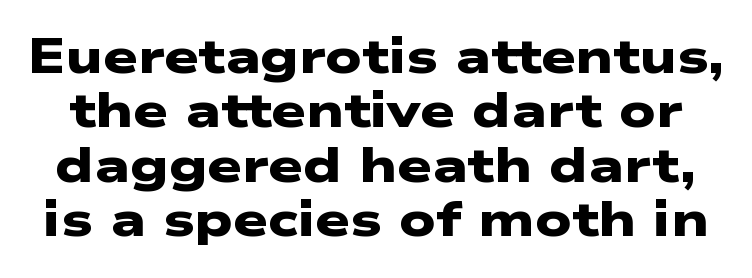
The image shows 49 px heavy, wide sans-serif type; set tight line spacing (1.11x), normal letter spacing, not underlined; low stroke contrast and a medium x-height.
